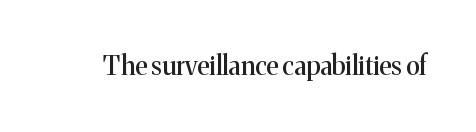
The image shows 26 px text type, upright; set normal letter spacing, not underlined.
